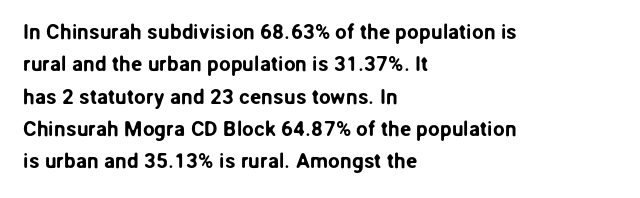
Q: Is the text italic (slanted)? A: No, it is upright.
Q: Is the text underlined? A: No.
Q: How is the paragraph aligned? A: Left-aligned.
Q: Is the spacing between letters normal or unusually wide? A: Normal.
Q: Is the spacing between lines tight, normal or loose? A: Normal.
